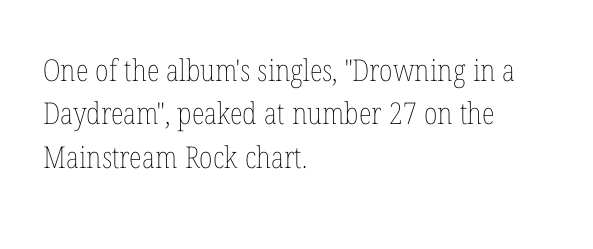
The font's upright variant was chosen for this text. The block of text has a typical density, with ordinary space between rows. The specimen omits any rule beneath the text block's lines. Note the varied advance widths — an 'i' is clearly narrower than an 'm'. Glyph-to-glyph distance matches everyday printed text. This reads as an unemphasized weight, regular at the heaviest.
